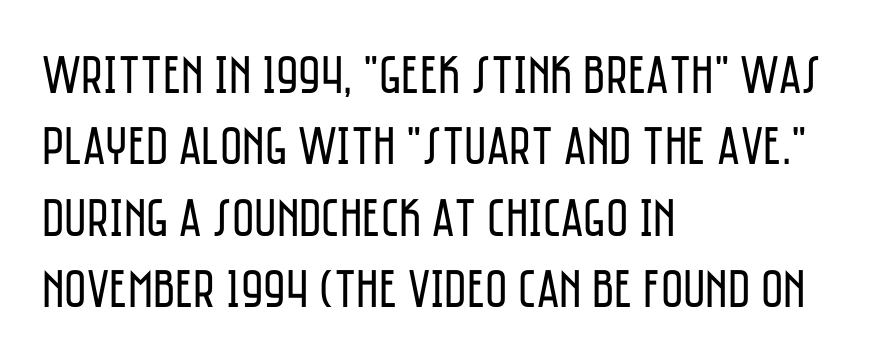
The image shows 54 px regular-weight, condensed sans-serif type, upright; set left-aligned, normal line spacing (1.32x), normal letter spacing, not underlined; low stroke contrast and a large x-height.
